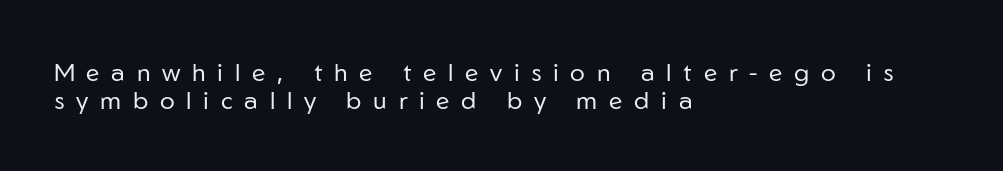
The image shows 25 px text type, upright; set left-aligned, tight line spacing (1.14x), unusually wide letter spacing (+0.47 em), not underlined.
